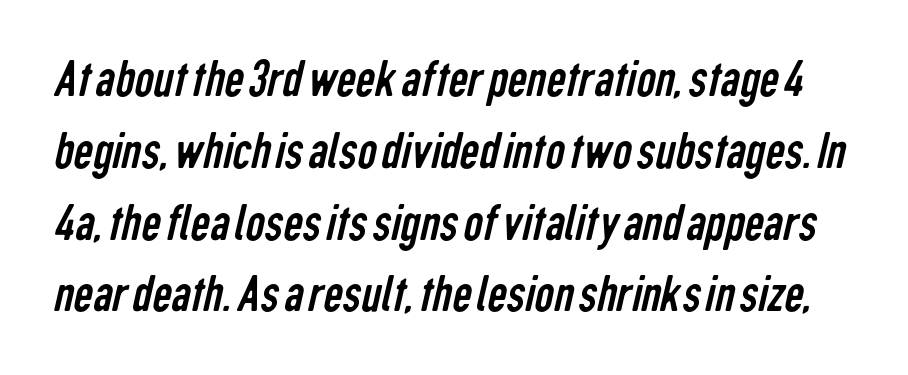
What stands out about the letter spacing? Nothing — it is the standard amount. Students, observe: this is what conventionally led text looks like. This reads as an unemphasized weight, regular at the heaviest. The face used here is proportionally spaced, like ordinary book or web type. The characters display no serif detailing; their extremities are plain.
